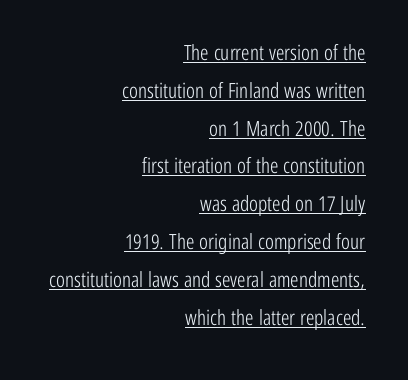
The image shows 21 px text type, upright; set right-aligned, line spacing 1.8x, normal letter spacing, underlined.
